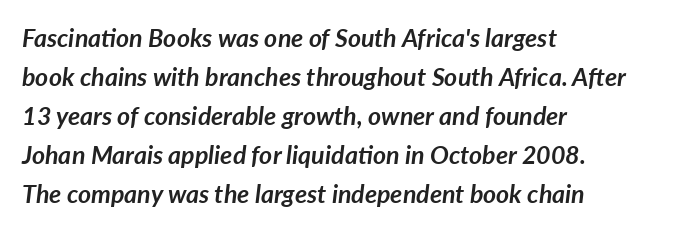
{"italic": "yes", "lean": "right", "slant_degrees": 7, "bold": "yes", "underline": "no", "align": "left", "line_spacing": "normal", "line_spacing_ratio": 1.56, "letter_spacing": "normal", "letter_spacing_em": 0.0, "glyph_px": 25}
